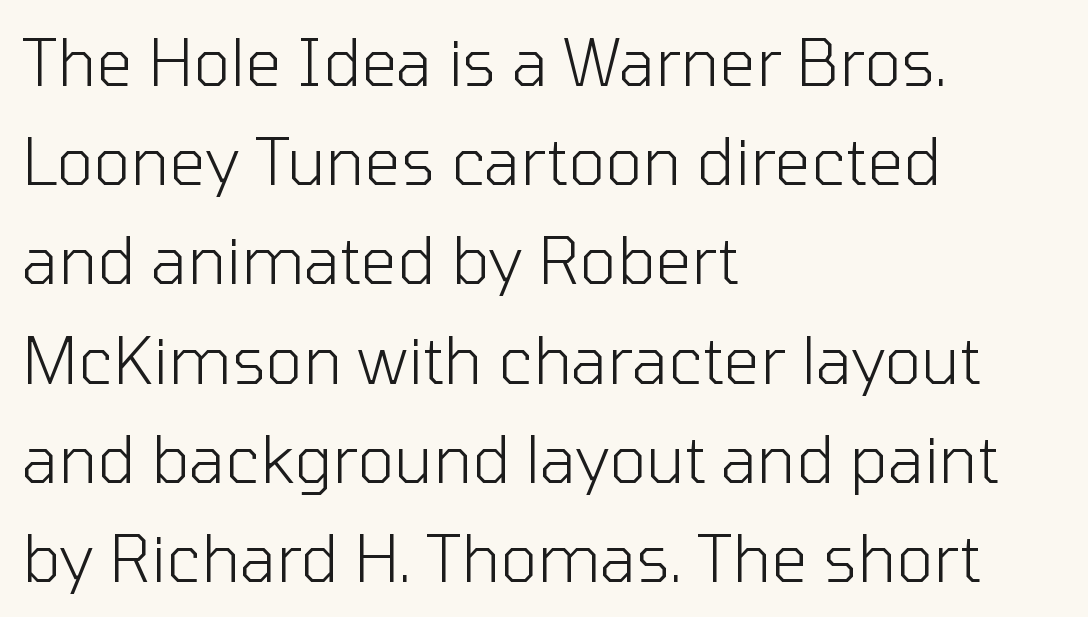
{"serif": "no", "italic": "no", "bold": "no", "weight": "light", "width": "normal", "stroke_contrast": "low", "x_height": "medium", "monospaced": "no", "underline": "no", "align": "left", "line_spacing": "normal", "line_spacing_ratio": 1.55, "letter_spacing": "normal", "letter_spacing_em": 0.0, "glyph_px": 64}
